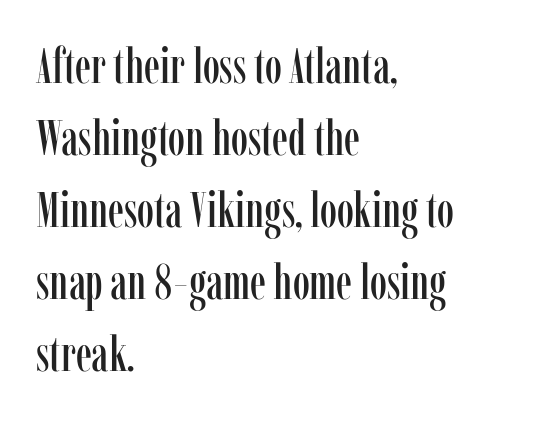
Typographically, this falls in the serif category. Descenders are the only things crossing below the line. Do the letters lean? They stand straight. Which margin do the lines hug? The left one — the right edge is uneven. Think of a printed novel: that variable character pitch is what you see here. In terms of letterspacing, this is plain default setting.
